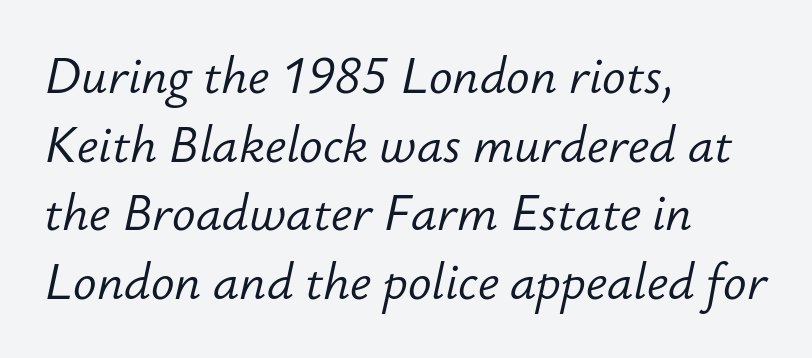
{"italic": "yes", "lean": "right", "slant_degrees": 12, "bold": "no", "weight": "light", "width": "normal", "stroke_contrast": "low", "x_height": "small", "monospaced": "no", "underline": "no", "align": "left", "line_spacing": "normal", "line_spacing_ratio": 1.4, "letter_spacing": "normal", "letter_spacing_em": 0.0, "glyph_px": 49}
